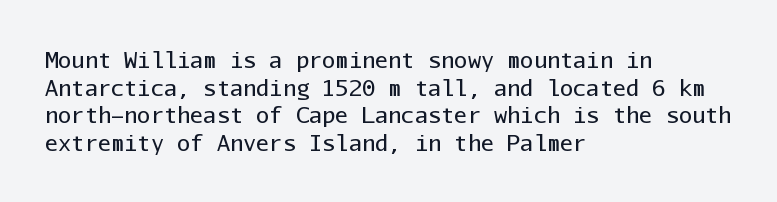
The typeface has the unassuming heft of standard copy or less. Vertical strokes here are truly vertical. A clean baseline with only descenders dipping below it. Default kerning and tracking; the words read as compact shapes.
